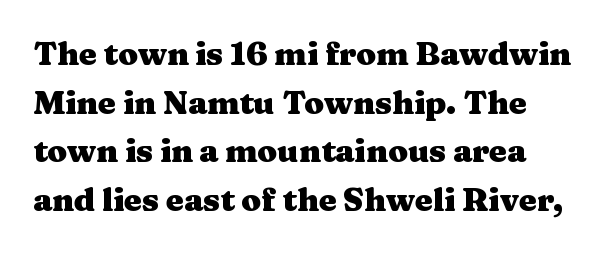
{"serif": "yes", "italic": "no", "bold": "yes", "weight": "heavy", "width": "wide", "stroke_contrast": "medium", "x_height": "medium", "monospaced": "no", "underline": "no", "align": "left", "line_spacing": "normal", "line_spacing_ratio": 1.52, "letter_spacing": "normal", "letter_spacing_em": 0.0, "glyph_px": 32}
